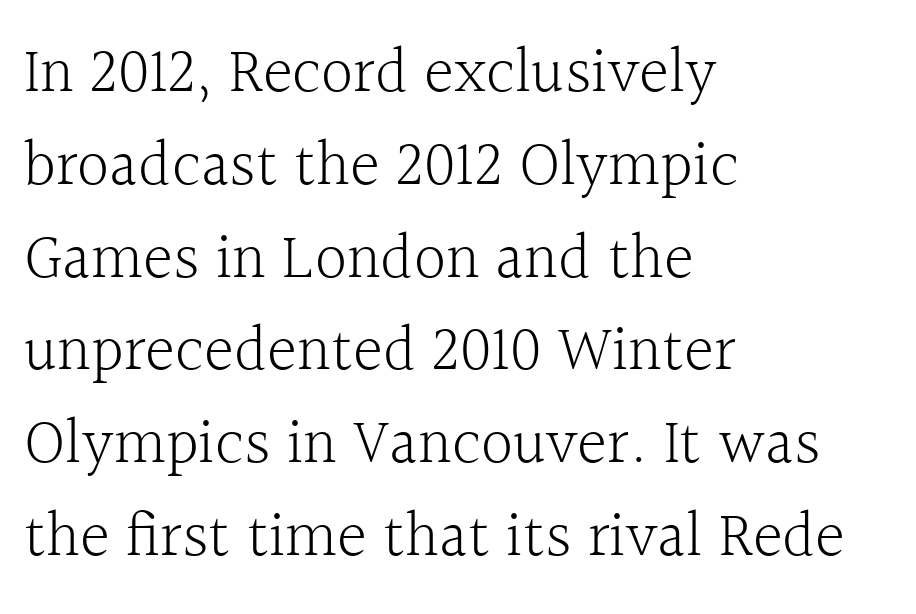
The image shows 64 px light serif type, upright; set left-aligned, normal line spacing (1.45x), normal letter spacing, not underlined; a medium x-height.
